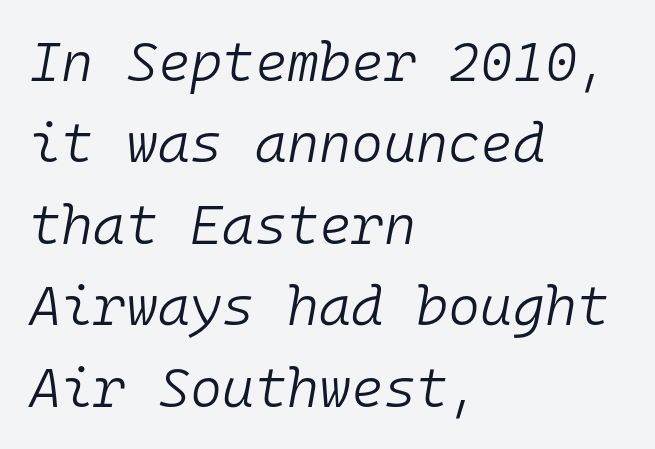
The image shows 55 px light type, italic (leaning right), monospaced; set left-aligned, normal line spacing (1.48x), normal letter spacing, not underlined; low stroke contrast and a medium x-height.
